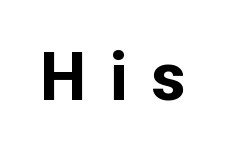
Classification — sans serif. Underlining? Definitely not there. The typesetting leans heavy: a genuine bold. You could not count columns in this text — the font is proportionally spaced. A typesetter would mark this as roman, not italic.
